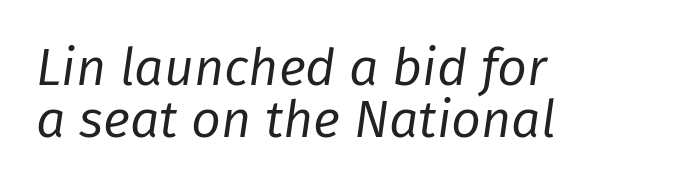
Q: Is the text bold? A: No.
Q: Is the text italic (slanted)? A: Yes, it leans right by about 8 degrees.
Q: Is the text underlined? A: No.
Q: How is the paragraph aligned? A: Left-aligned.
Q: Is the spacing between letters normal or unusually wide? A: Normal.
Q: Is the spacing between lines tight, normal or loose? A: Tight.
Q: Width (condensed, normal, or wide)? A: Normal.
Q: Stroke contrast? A: Low.
Q: x-height? A: Medium.
Q: Monospaced? A: No.
